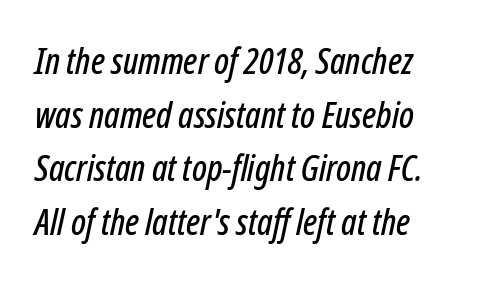
{"italic": "yes", "lean": "right", "slant_degrees": 12, "width": "condensed", "stroke_contrast": "low", "x_height": "medium", "monospaced": "no", "underline": "no", "align": "left", "line_spacing": "normal", "line_spacing_ratio": 1.49, "letter_spacing": "normal", "letter_spacing_em": 0.0, "glyph_px": 36}
